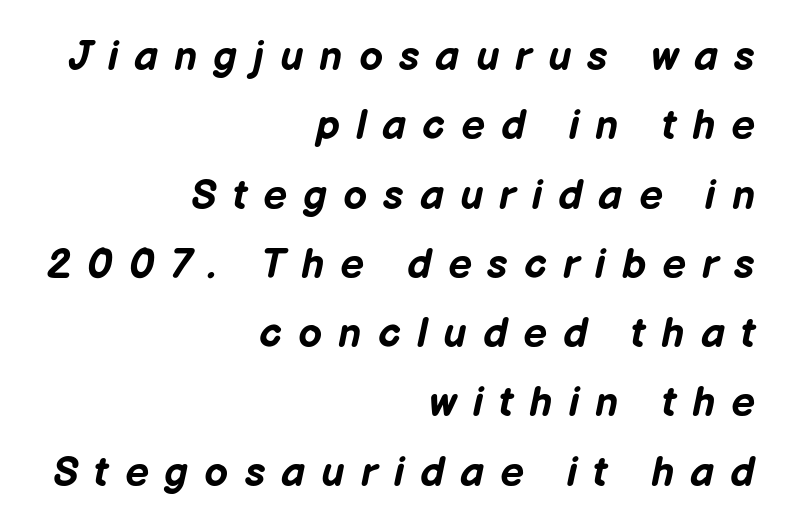
Varying glyph widths throughout — classic text-font behaviour. Underline: absent. The line texture is sparse and dotted thanks to wide tracking. Is there much room between lines? A standard amount, neither cramped nor airy. Students, this is bold: see how much ink each stroke carries. One-word summary of the alignment: right.
